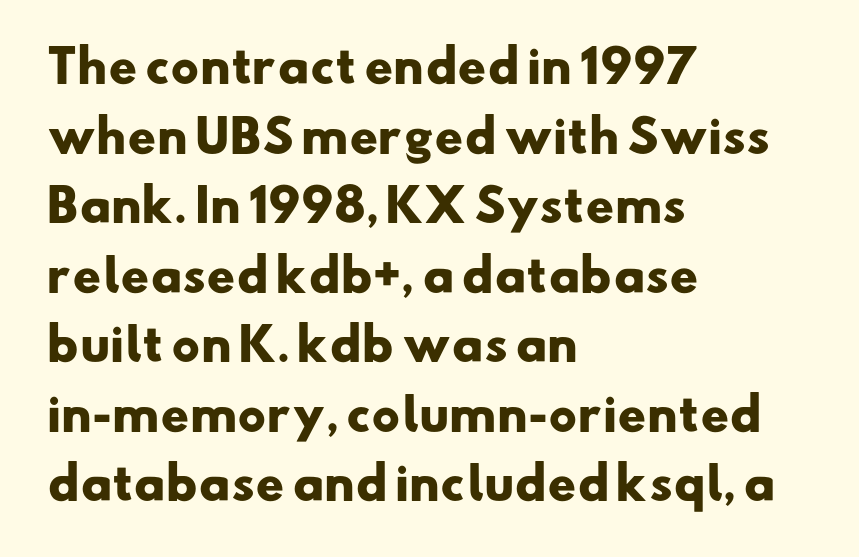
The image shows 44 px heavy, wide sans-serif type; set left-aligned, normal line spacing (1.58x), normal letter spacing, not underlined; low stroke contrast and a small x-height.
